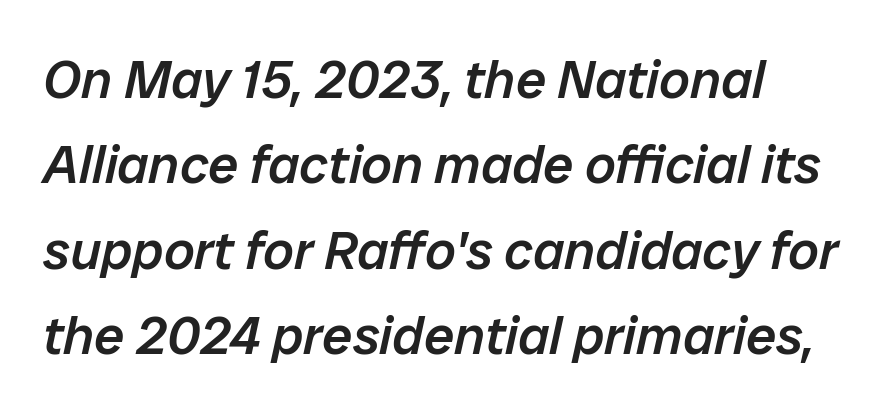
Q: Is the text bold? A: Semi-bold.
Q: Is the text italic (slanted)? A: Yes, it leans right by about 12 degrees.
Q: Is the text underlined? A: No.
Q: How is the paragraph aligned? A: Left-aligned.
Q: Is the spacing between letters normal or unusually wide? A: Normal.
Q: Is the spacing between lines tight, normal or loose? A: Normal.
Q: Width (condensed, normal, or wide)? A: Normal.
Q: Stroke contrast? A: Low.
Q: x-height? A: Medium.
Q: Monospaced? A: No.
